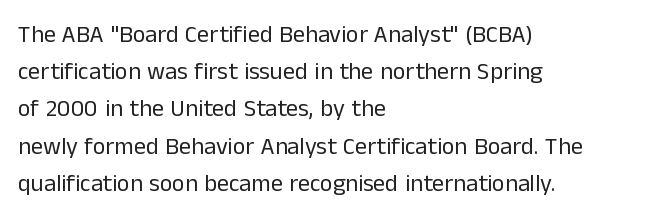
Ordinary non-slanted type is in use. This sample uses plain, unmodified letter spacing. Has an underline been added? It has not. The designer left line spacing at the default. The cut favours lightness, reaching ordinary text weight at its darkest. Layout note: lines flush left.
